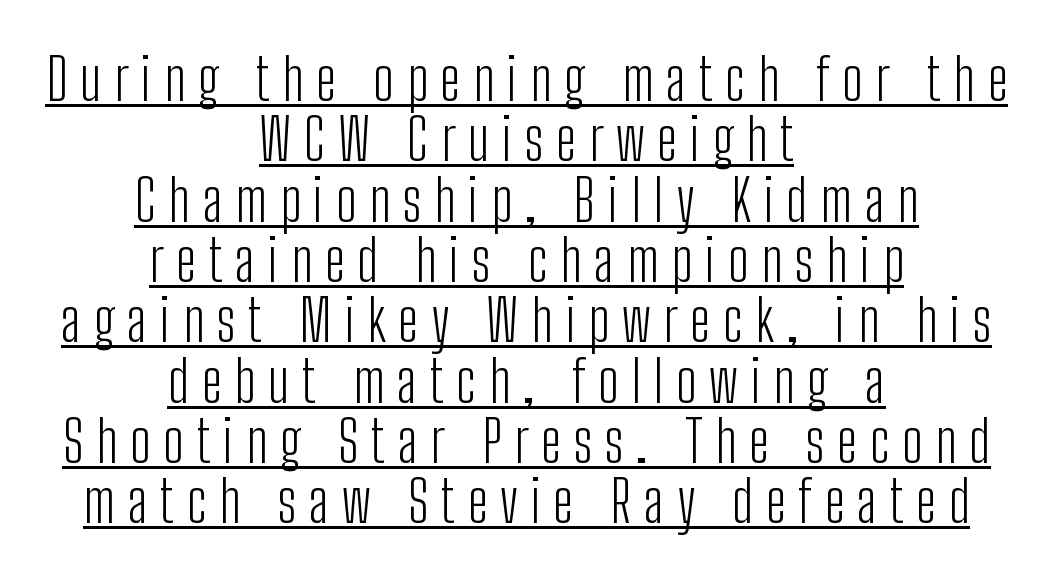
Q: Is the text bold? A: No.
Q: Is the text italic (slanted)? A: No, it is upright.
Q: Is the typeface a serif or a sans-serif typeface? A: Sans-serif.
Q: Is the text underlined? A: Yes.
Q: How is the paragraph aligned? A: Centered.
Q: Is the spacing between letters normal or unusually wide? A: Unusually wide.
Q: Is the spacing between lines tight, normal or loose? A: Tight.
Q: Width (condensed, normal, or wide)? A: Condensed.
Q: Stroke contrast? A: Low.
Q: x-height? A: Medium.
Q: Monospaced? A: No.
